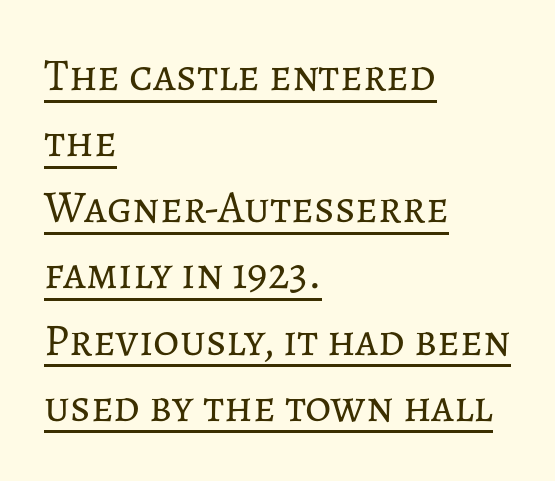
The image shows 45 px regular-weight type, upright; set left-aligned, normal line spacing (1.47x), normal letter spacing, underlined; low stroke contrast and a medium x-height.
